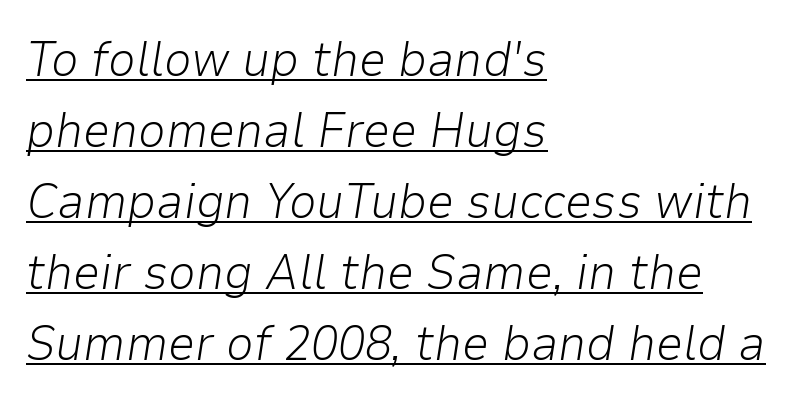
The vertical gap from one line to the next is medium. Nothing heavy about these letters — not bold at all. Notice how the stems are inclined rather than vertical — that's the hallmark of italics. A continuous stroke trails under the words, as in a hyperlink. The letterforms sit shoulder to shoulder at normal distance.
